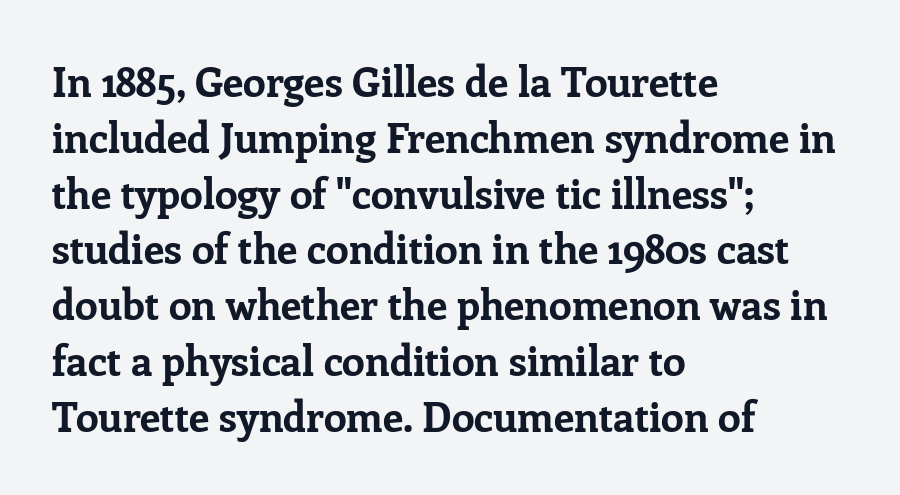
How heavy is the stroke? Heavy — this is a bold. The lines in this sample share a left origin and differ only in where they stop. Short note: letters normally spaced. Yep, those are serifs on the letters. These lines are rendered in a variable-pitch font. The letters stand straight up with perfectly vertical stems.
